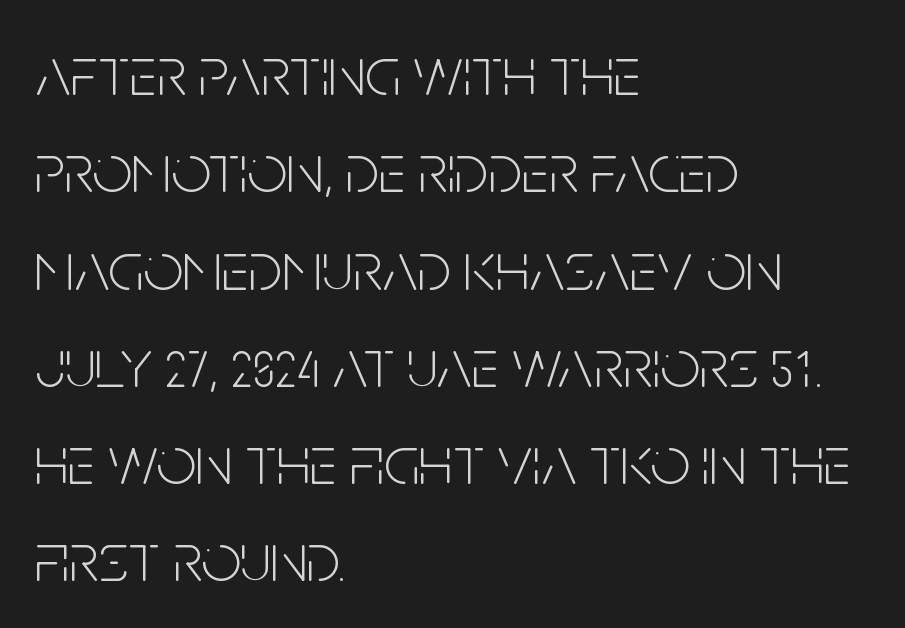
Q: Is the text bold? A: No.
Q: Is the text italic (slanted)? A: No, it is upright.
Q: Is the typeface a serif or a sans-serif typeface? A: Sans-serif.
Q: Is the text underlined? A: No.
Q: How is the paragraph aligned? A: Left-aligned.
Q: Is the spacing between letters normal or unusually wide? A: Normal.
Q: Is the spacing between lines tight, normal or loose? A: Normal.
Q: Width (condensed, normal, or wide)? A: Condensed.
Q: Stroke contrast? A: Low.
Q: x-height? A: Large.
Q: Monospaced? A: No.
